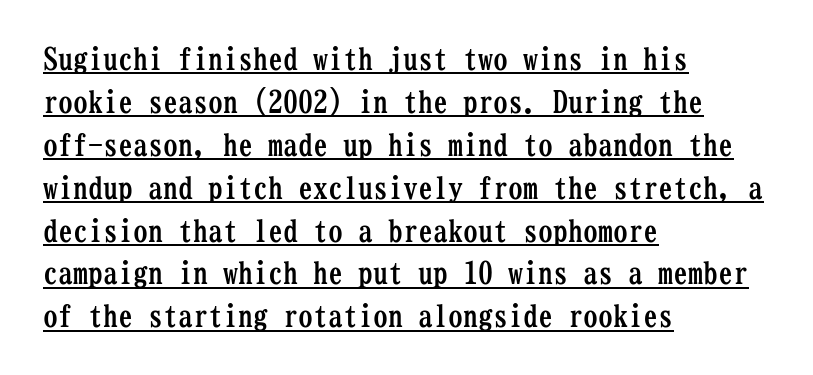
{"serif": "yes", "italic": "no", "bold": "yes", "weight": "semibold", "width": "condensed", "stroke_contrast": "low", "x_height": "medium", "monospaced": "yes", "underline": "yes", "align": "left", "line_spacing": "normal", "line_spacing_ratio": 1.43, "letter_spacing": "normal", "letter_spacing_em": 0.0, "glyph_px": 30}
